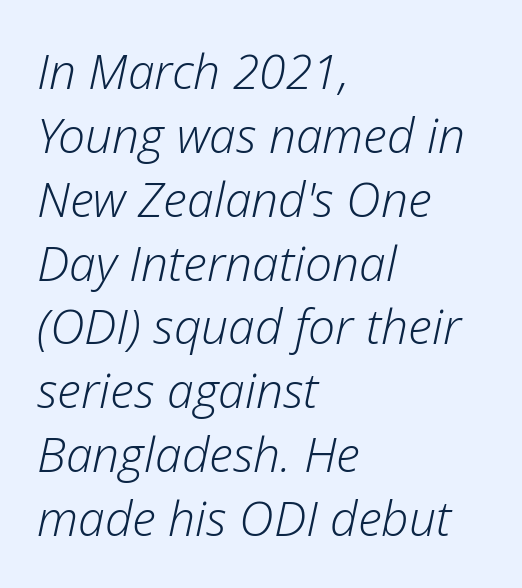
Q: Is the text bold? A: No.
Q: Is the text italic (slanted)? A: Yes, it leans right by about 12 degrees.
Q: Is the text underlined? A: No.
Q: How is the paragraph aligned? A: Left-aligned.
Q: Is the spacing between letters normal or unusually wide? A: Normal.
Q: Is the spacing between lines tight, normal or loose? A: Normal.
Q: Width (condensed, normal, or wide)? A: Normal.
Q: Stroke contrast? A: Low.
Q: x-height? A: Medium.
Q: Monospaced? A: No.
